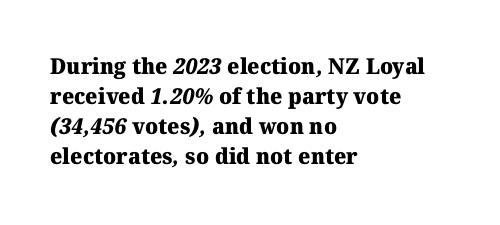
This sample uses plain, unmodified letter spacing. Successive baselines arrive at the customary interval. In terms of weight, the rendering is a true, heavy bold. Beneath every word, the page is bare. Where is the straight margin? On the left.
